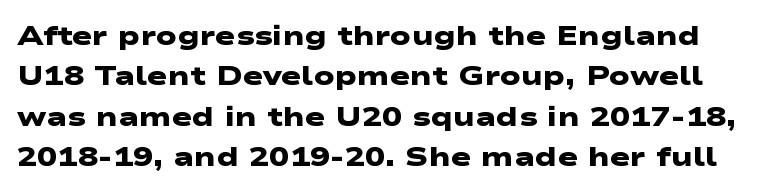
The image shows 27 px bold type; set normal line spacing (1.5x), normal letter spacing, not underlined.
